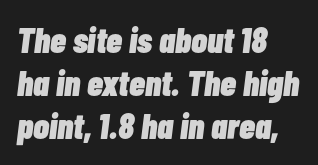
Notice how thick the strokes are: this is what a full bold looks like. Compared with a centered layout, this one pins lines to the left instead. This rendering features lettering with no underline. Letter spacing: default. The rendering applies a slant to the glyphs.
